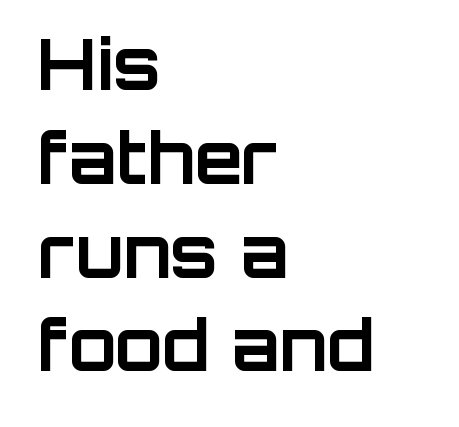
The image shows 70 px bold sans-serif type, upright; set left-aligned, normal line spacing (1.34x), normal letter spacing, not underlined; low stroke contrast and a large x-height.
